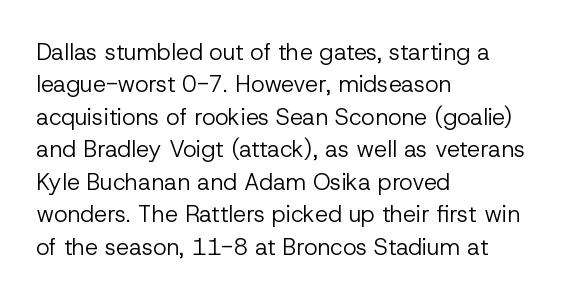
Q: Is the text bold? A: No.
Q: Is the text italic (slanted)? A: No, it is upright.
Q: Is the text underlined? A: No.
Q: How is the paragraph aligned? A: Left-aligned.
Q: Is the spacing between letters normal or unusually wide? A: Normal.
Q: Is the spacing between lines tight, normal or loose? A: Normal.
